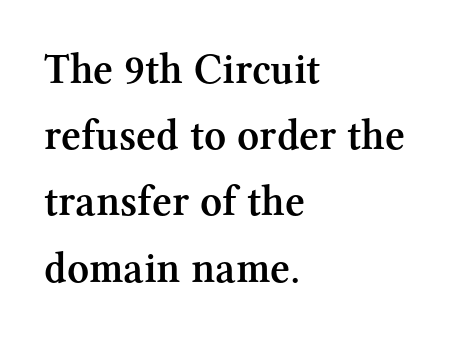
Characters remain perfectly vertical along every line. The characters look somewhat weighty, a semibold short of true bold. The letters sit at their default tracking, neither squeezed nor spread. The rendering anchors every line to the left-hand side. This block has exactly the height ordinary leading produces. The letters carry serifs — small finishing strokes at the ends of their stems.
